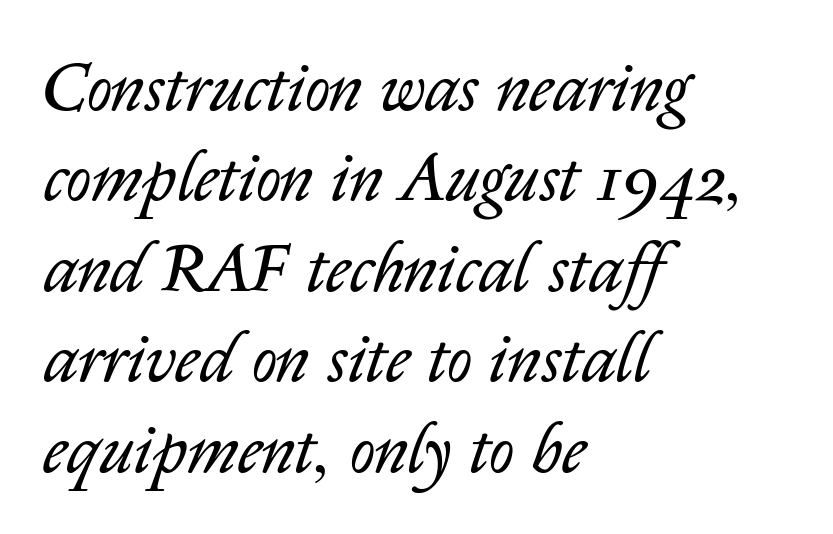
The image shows 69 px regular-weight type, italic (leaning right); set left-aligned, normal line spacing (1.31x), normal letter spacing, not underlined; low stroke contrast and a medium x-height.
